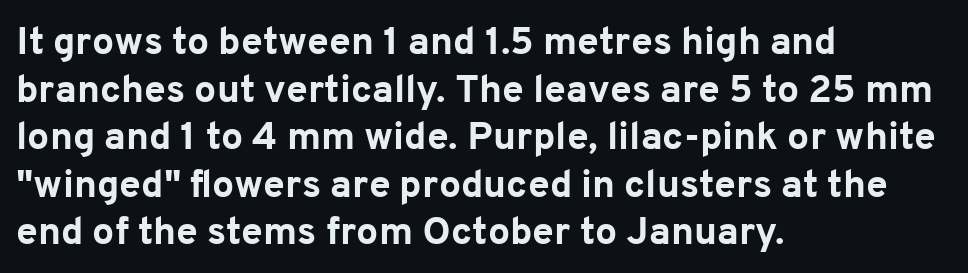
Nope, no serifs anywhere on these letters. The string is rendered with underlining switched off. Proportional: the letters do not fall into vertical columns. The letters are bold, with thick, heavy strokes. Is the letter spacing exaggerated? No — it looks like the ordinary default.
